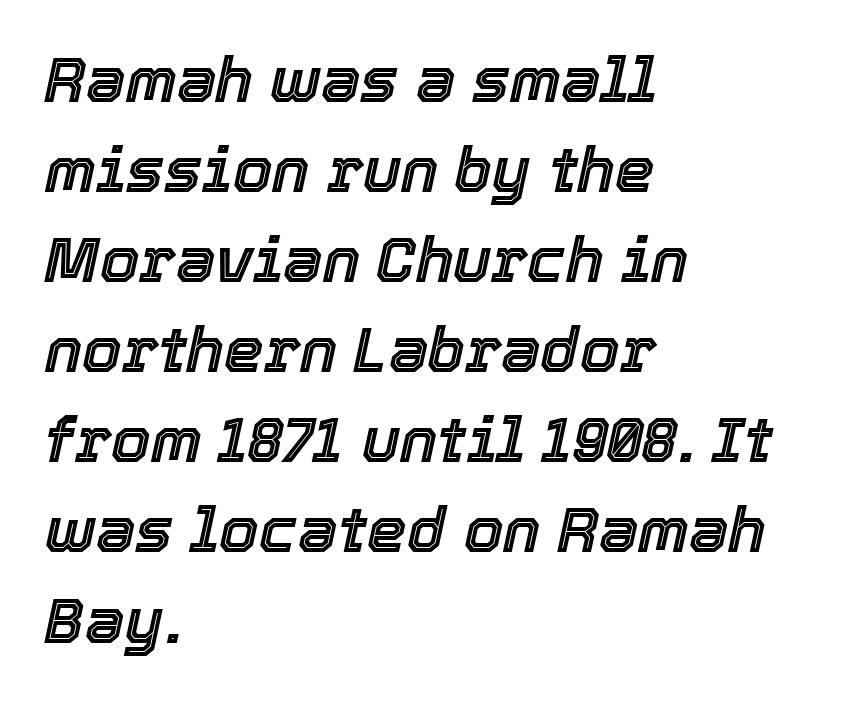
Does the leading feel generous? No, just average. The passage is arranged the way most books set body copy — flush left. An italicized treatment has been applied to the whole sample. Honestly, there is no underline to notice here at all. Students, note that the glyphs here touch the page at normal intervals.
